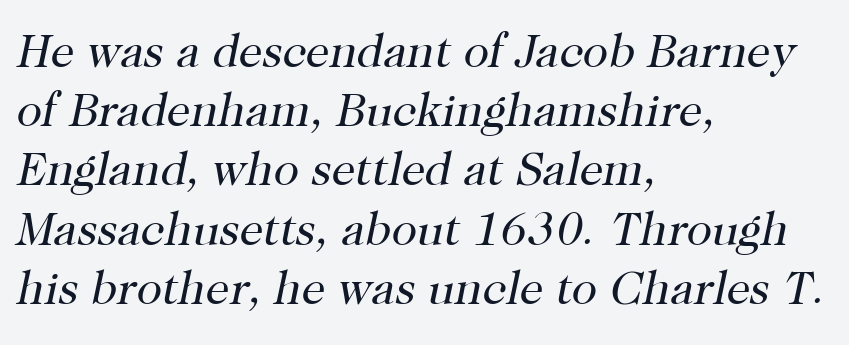
{"serif": "yes", "italic": "yes", "lean": "right", "slant_degrees": 12, "bold": "no", "weight": "regular", "width": "normal", "stroke_contrast": "high", "x_height": "medium", "monospaced": "no", "underline": "no", "align": "left", "line_spacing": "normal", "line_spacing_ratio": 1.26, "letter_spacing": "normal", "letter_spacing_em": 0.0, "glyph_px": 47}
